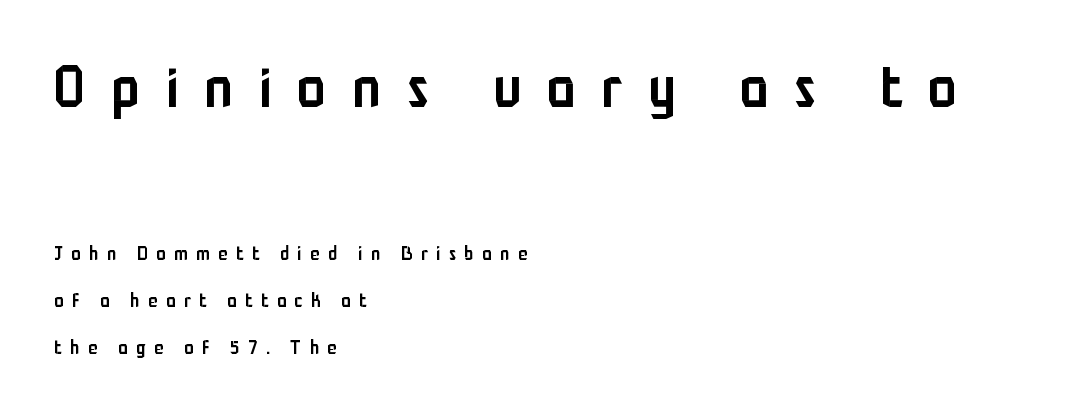
The image shows 58 px semibold, condensed sans-serif type, upright; set left-aligned, loose line spacing (2.45x), unusually wide letter spacing (+0.45 em), not underlined; the first (top) block is 3.05x larger; low stroke contrast and a medium x-height.
